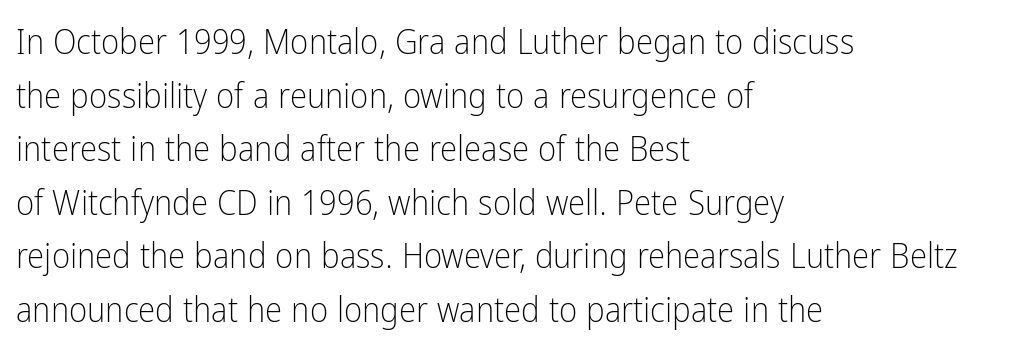
Q: Is the text bold? A: No.
Q: Is the text italic (slanted)? A: No, it is upright.
Q: Is the typeface a serif or a sans-serif typeface? A: Sans-serif.
Q: Is the text underlined? A: No.
Q: How is the paragraph aligned? A: Left-aligned.
Q: Is the spacing between letters normal or unusually wide? A: Normal.
Q: Is the spacing between lines tight, normal or loose? A: Normal.
Q: Width (condensed, normal, or wide)? A: Condensed.
Q: Stroke contrast? A: Low.
Q: x-height? A: Medium.
Q: Monospaced? A: No.
